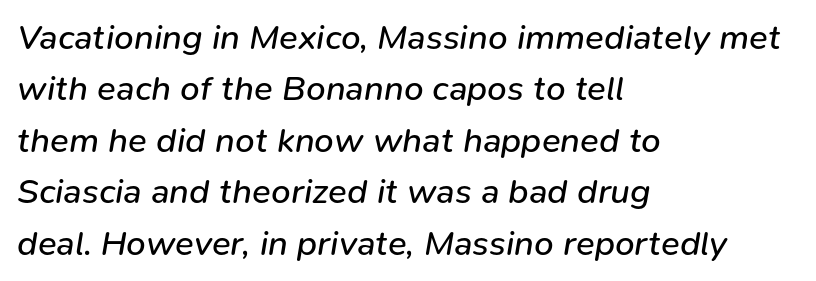
Any mark beneath the type? The region is blank. This is not heavy type; no bold has been used. These lines are rendered in a variable-pitch font. Posture: slanted. The type is set solid horizontally, with unmodified tracking.
